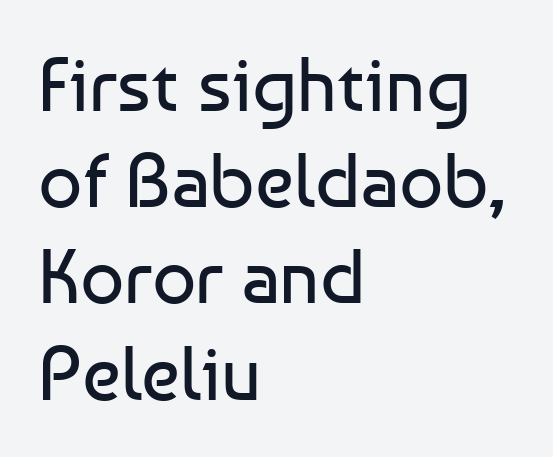
{"serif": "no", "italic": "no", "bold": "no", "weight": "regular", "width": "normal", "stroke_contrast": "low", "x_height": "medium", "monospaced": "no", "underline": "no", "align": "left", "line_spacing": "normal", "line_spacing_ratio": 1.25, "letter_spacing": "normal", "letter_spacing_em": 0.0, "glyph_px": 77}
